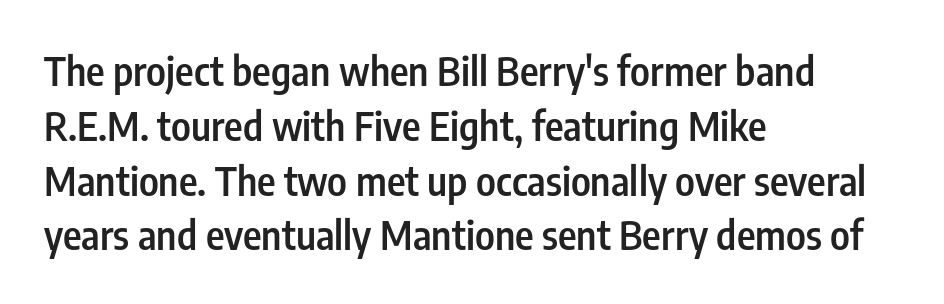
The image shows 40 px semibold, condensed sans-serif type, upright; set left-aligned, normal line spacing (1.37x), normal letter spacing, not underlined; low stroke contrast and a medium x-height.
